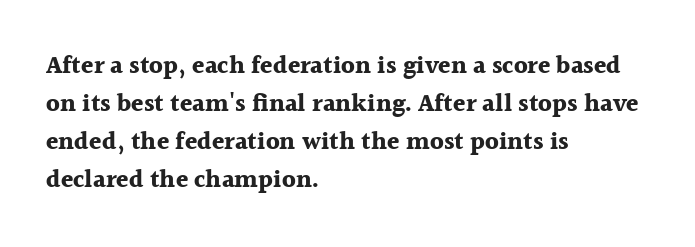
{"italic": "no", "bold": "yes", "underline": "no", "align": "left", "line_spacing": "normal", "line_spacing_ratio": 1.52, "letter_spacing": "normal", "letter_spacing_em": 0.0, "glyph_px": 25}
